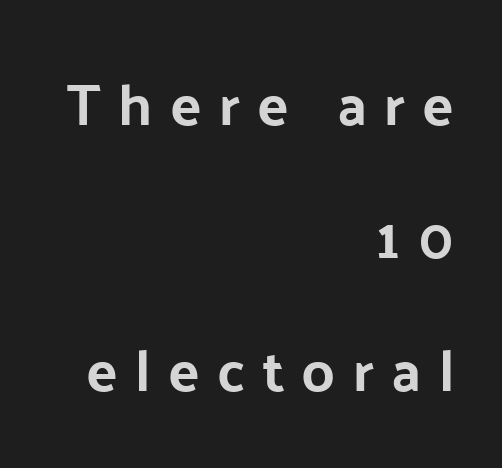
{"serif": "no", "italic": "no", "width": "normal", "stroke_contrast": "low", "x_height": "medium", "monospaced": "no", "underline": "no", "align": "right", "line_spacing": "loose", "line_spacing_ratio": 2.29, "letter_spacing": "wide", "letter_spacing_em": 0.3, "glyph_px": 58}
